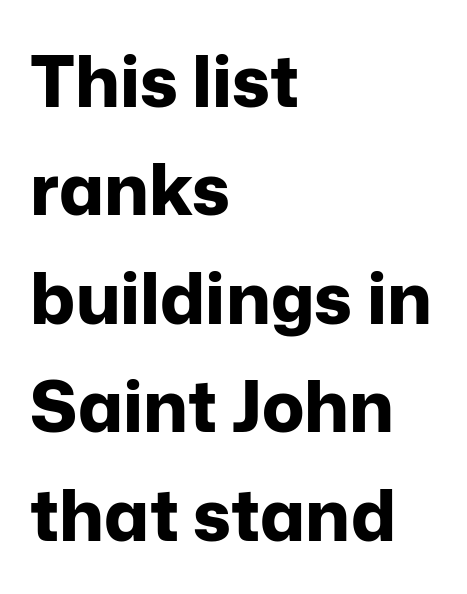
The image shows 70 px bold sans-serif type, upright; set left-aligned, normal line spacing (1.55x), normal letter spacing, not underlined; low stroke contrast and a medium x-height.
